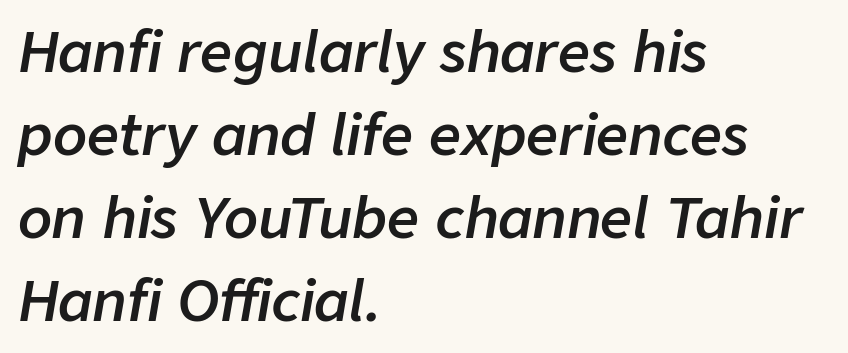
You could call the tracking neutral — neither tight nor loose. Varying glyph widths throughout — classic text-font behaviour. Caption: multi-line text, flush left, ragged right. The passage shown is not underscored anywhere.
